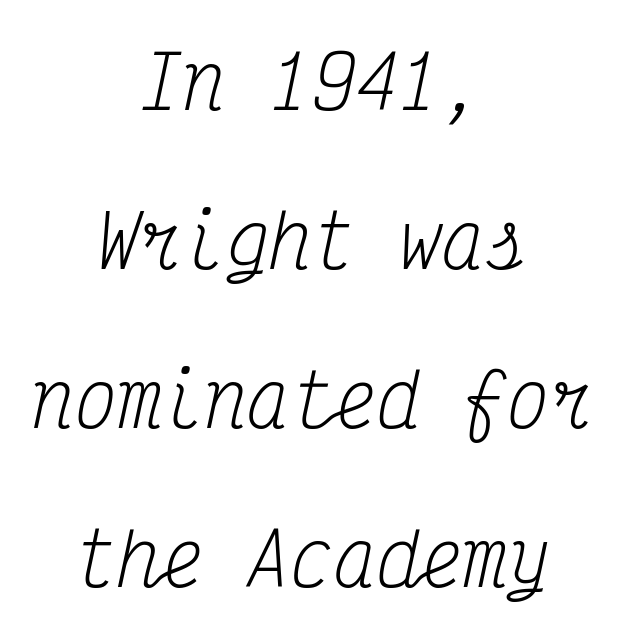
Descender tails drop into unmarked territory. Quick note: interline space is abundant. The rendering applies a slant to the glyphs. Looks like terminal output: every glyph gets an equal slot.
